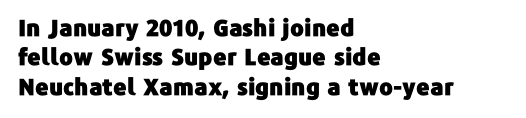
The image shows 23 px text type, upright; set left-aligned, normal line spacing (1.28x), normal letter spacing, not underlined.
